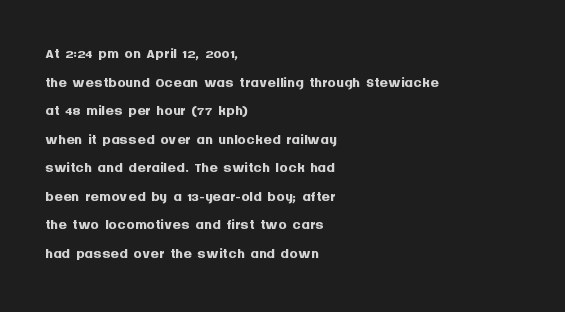
{"italic": "no", "bold": "yes", "underline": "no", "align": "left", "line_spacing": "normal", "line_spacing_ratio": 1.36, "letter_spacing": "normal", "letter_spacing_em": 0.0, "glyph_px": 21}
